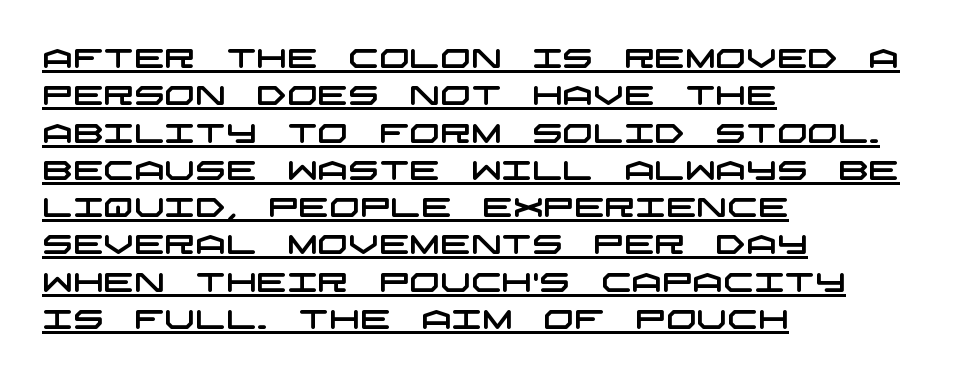
Teacher's note: observe the even left margin — that is flush-left alignment. Each line of the rendering has a horizontal stroke beneath the glyphs. This sample keeps an unexceptional amount of space between lines. Spacing between characters is what you'd get straight out of the box.
